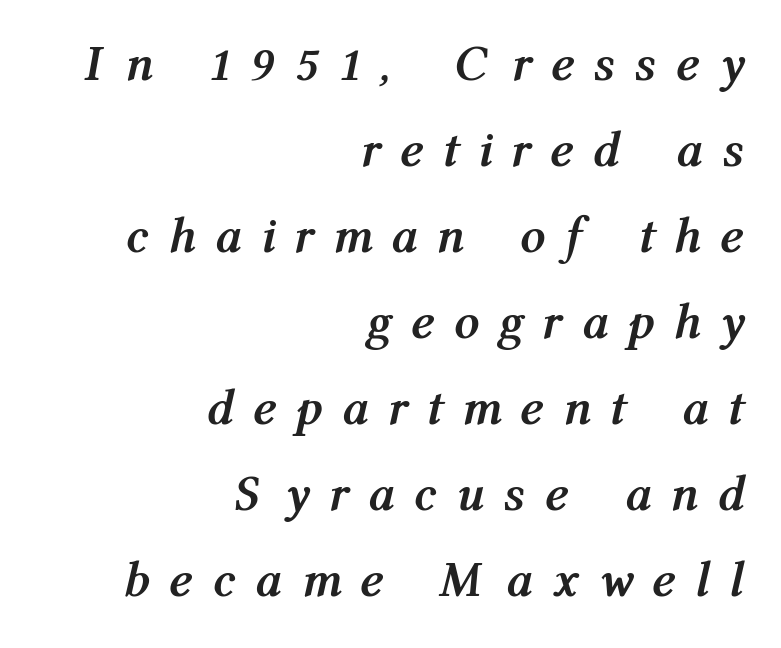
Q: Is the text bold? A: Yes.
Q: Is the text italic (slanted)? A: Yes, it leans right by about 12 degrees.
Q: Is the text underlined? A: No.
Q: How is the paragraph aligned? A: Right-aligned.
Q: Is the spacing between letters normal or unusually wide? A: Unusually wide.
Q: Width (condensed, normal, or wide)? A: Condensed.
Q: Stroke contrast? A: Medium.
Q: x-height? A: Medium.
Q: Monospaced? A: No.
